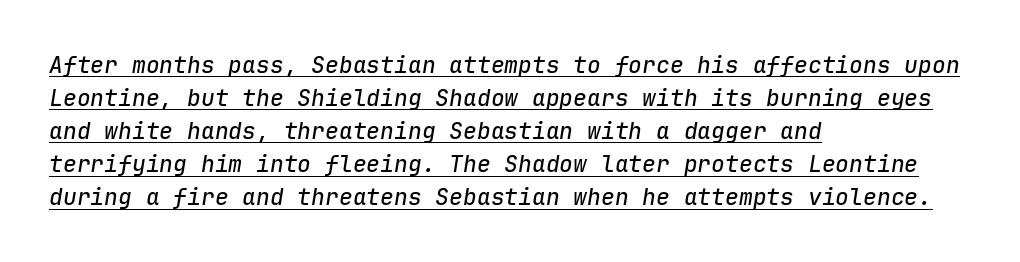
{"italic": "yes", "lean": "right", "slant_degrees": 9, "underline": "yes", "align": "left", "line_spacing": "normal", "line_spacing_ratio": 1.44, "letter_spacing": "normal", "letter_spacing_em": 0.0, "glyph_px": 23}
